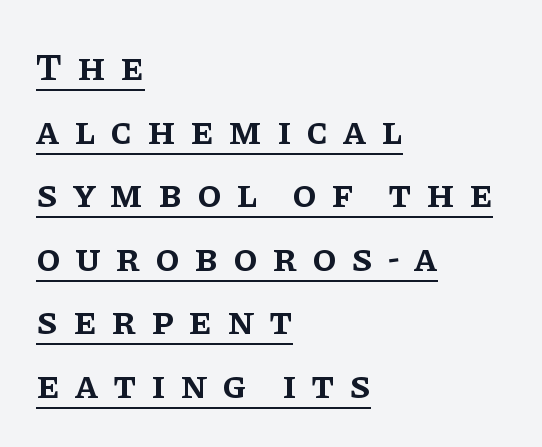
Varying glyph widths throughout — classic text-font behaviour. Characters follow at a spacing far wider than the type designer built in. Each letter's strokes conclude with small projecting serifs. Caption: lettering with a line underneath.
